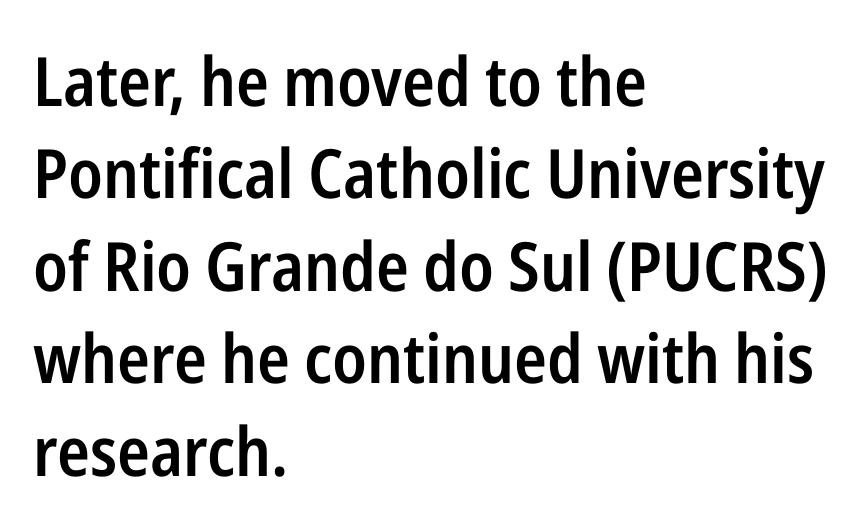
{"serif": "no", "italic": "no", "bold": "semi", "weight": "semibold", "width": "condensed", "stroke_contrast": "low", "x_height": "medium", "monospaced": "no", "underline": "no", "align": "left", "line_spacing": "normal", "line_spacing_ratio": 1.36, "letter_spacing": "normal", "letter_spacing_em": 0.0, "glyph_px": 68}
